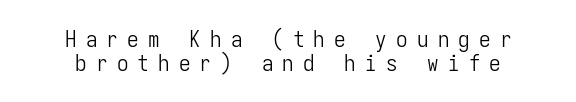
The image shows 23 px text type, upright; set centered, tight line spacing (1.04x), unusually wide letter spacing (+0.4 em), not underlined.
